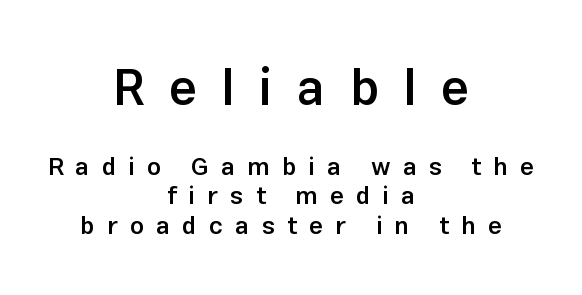
Q: Is the text bold? A: Semi-bold.
Q: Is the text italic (slanted)? A: No, it is upright.
Q: Is the typeface a serif or a sans-serif typeface? A: Sans-serif.
Q: Is the text underlined? A: No.
Q: How is the paragraph aligned? A: Centered.
Q: Is the spacing between letters normal or unusually wide? A: Unusually wide.
Q: Which block of text is set in a larger size, the first (top) or the second (bottom)? A: The first (top) one.
Q: Width (condensed, normal, or wide)? A: Normal.
Q: Stroke contrast? A: Low.
Q: x-height? A: Medium.
Q: Monospaced? A: No.
